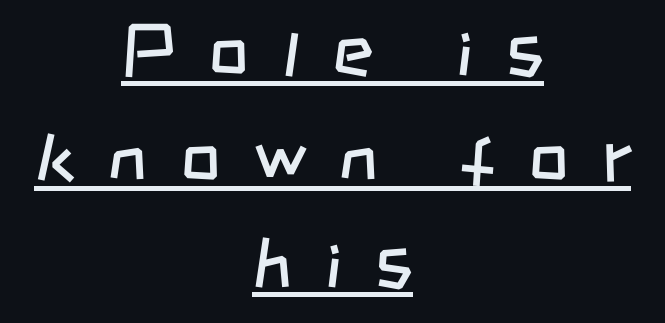
Q: Is the text bold? A: No.
Q: Is the typeface a serif or a sans-serif typeface? A: Sans-serif.
Q: Is the text underlined? A: Yes.
Q: How is the paragraph aligned? A: Centered.
Q: Is the spacing between letters normal or unusually wide? A: Unusually wide.
Q: Is the spacing between lines tight, normal or loose? A: Normal.
Q: Width (condensed, normal, or wide)? A: Condensed.
Q: Stroke contrast? A: Low.
Q: x-height? A: Large.
Q: Monospaced? A: No.
